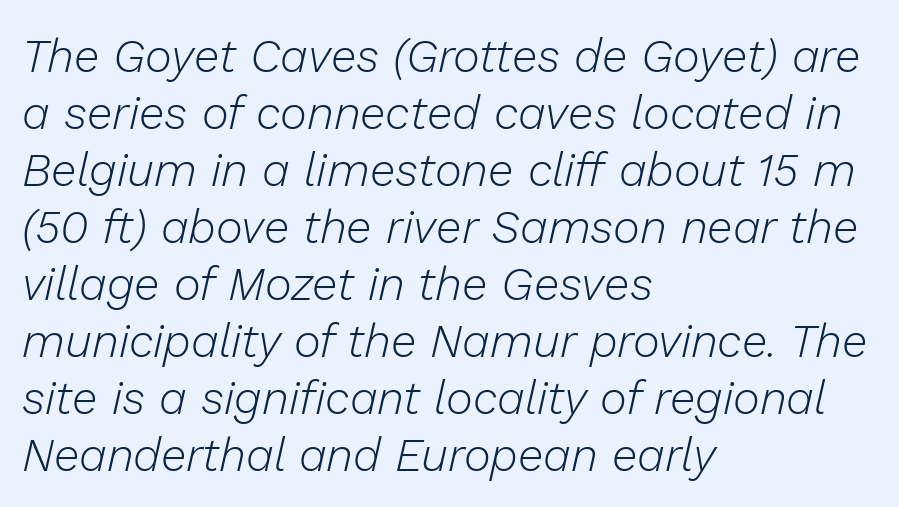
The weight would be labelled regular, book, light, or lighter still. Anything drawn beneath the words? Only blank space. Think of a printed novel: that variable character pitch is what you see here. Characters are canted at an angle relative to the baseline's perpendicular. Short note: letters normally spaced.
